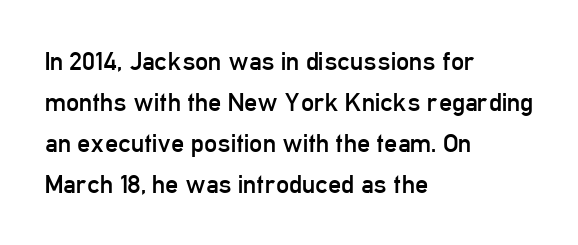
Q: Is the text bold? A: No.
Q: Is the text italic (slanted)? A: No, it is upright.
Q: Is the text underlined? A: No.
Q: How is the paragraph aligned? A: Left-aligned.
Q: Is the spacing between letters normal or unusually wide? A: Normal.
Q: Is the spacing between lines tight, normal or loose? A: Normal.
